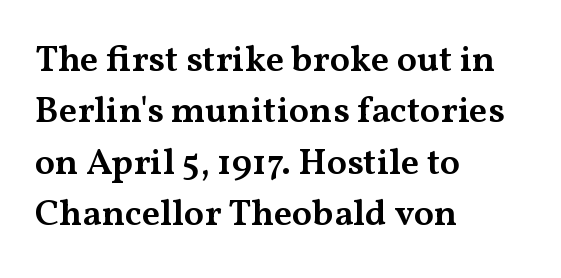
The image shows 37 px semibold, wide serif type, upright; set left-aligned, normal line spacing (1.39x), normal letter spacing, not underlined; medium stroke contrast and a medium x-height.
